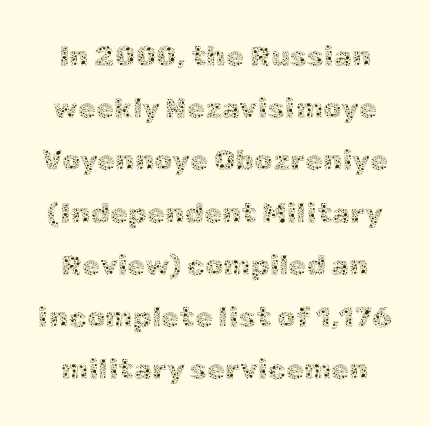
The image shows 29 px thin type, upright; set line spacing 1.8x, normal letter spacing, not underlined; a medium x-height.
